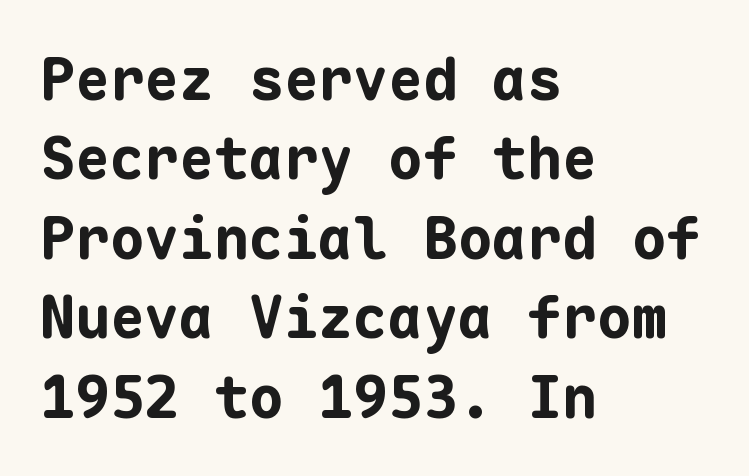
{"serif": "no", "italic": "no", "bold": "yes", "weight": "bold", "width": "normal", "stroke_contrast": "low", "x_height": "medium", "monospaced": "yes", "underline": "no", "align": "left", "line_spacing": "normal", "line_spacing_ratio": 1.37, "letter_spacing": "normal", "letter_spacing_em": 0.0, "glyph_px": 58}
